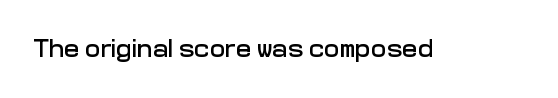
Is there any slant? The stems are plumb. Descenders are the only things crossing below the line. The line texture is even and compact thanks to regular tracking.
